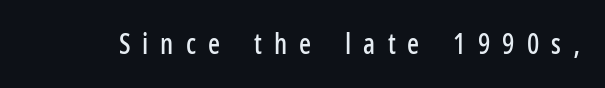
The image shows 28 px condensed sans-serif type, upright; set unusually wide letter spacing (+0.43 em), not underlined; low stroke contrast and a medium x-height.
